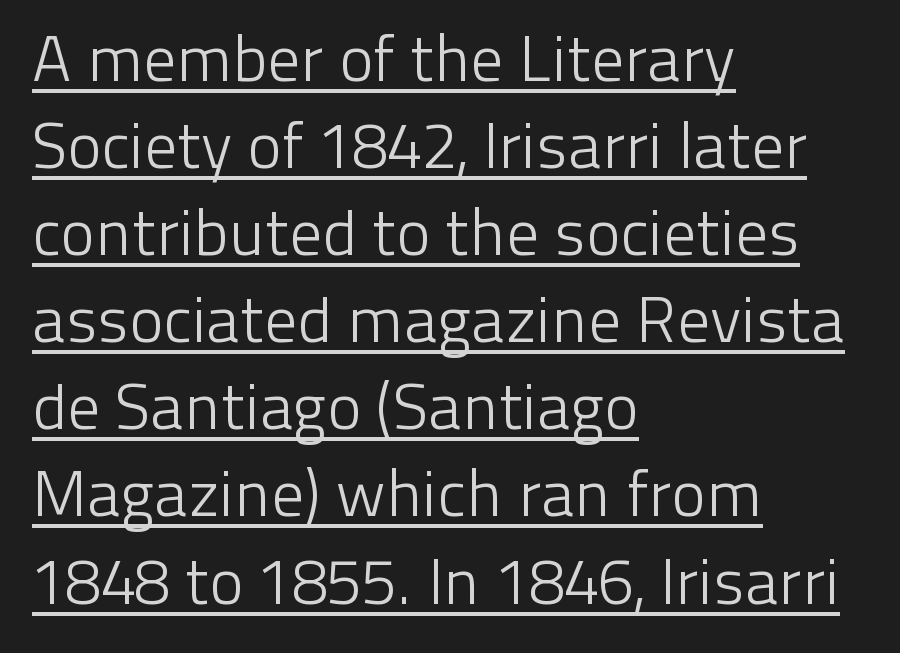
{"serif": "no", "italic": "no", "bold": "no", "weight": "light", "width": "normal", "stroke_contrast": "low", "x_height": "medium", "monospaced": "no", "underline": "yes", "align": "left", "line_spacing": "normal", "line_spacing_ratio": 1.34, "letter_spacing": "normal", "letter_spacing_em": 0.0, "glyph_px": 65}
